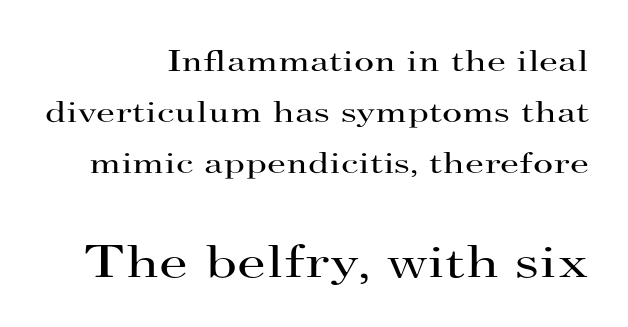
The space between consecutive lines is moderate. Descenders are the only things crossing below the line. Which chunk is bigger? The second one — the bottom block dwarfs the top. Observe the ordinary spacing: letters are neighbours, not strangers. The paragraph has a hard right edge and a soft left edge. Regarding serifs, this sample has them.
